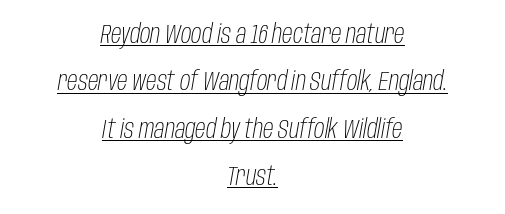
Q: Is the text bold? A: No.
Q: Is the text italic (slanted)? A: Yes, it leans right by about 10 degrees.
Q: Is the text underlined? A: Yes.
Q: How is the paragraph aligned? A: Centered.
Q: Is the spacing between letters normal or unusually wide? A: Normal.
